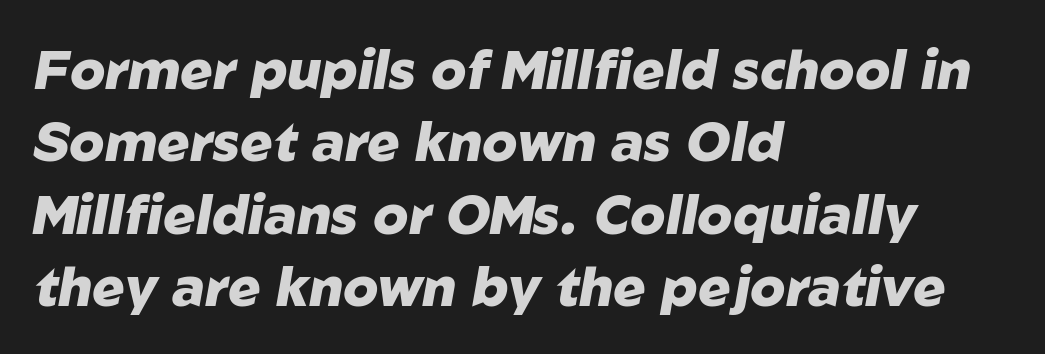
{"italic": "yes", "lean": "right", "slant_degrees": 10, "bold": "yes", "weight": "heavy", "width": "normal", "stroke_contrast": "low", "x_height": "medium", "monospaced": "no", "underline": "no", "align": "left", "line_spacing": "normal", "line_spacing_ratio": 1.34, "letter_spacing": "normal", "letter_spacing_em": 0.0, "glyph_px": 54}
